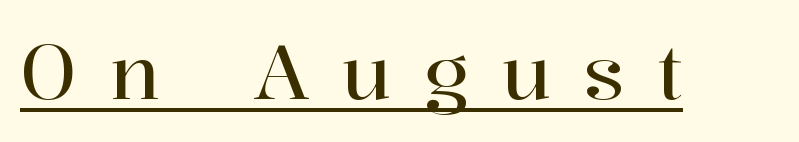
{"serif": "yes", "italic": "no", "width": "normal", "stroke_contrast": "high", "x_height": "medium", "monospaced": "no", "underline": "yes", "letter_spacing": "wide", "letter_spacing_em": 0.44, "glyph_px": 75}
